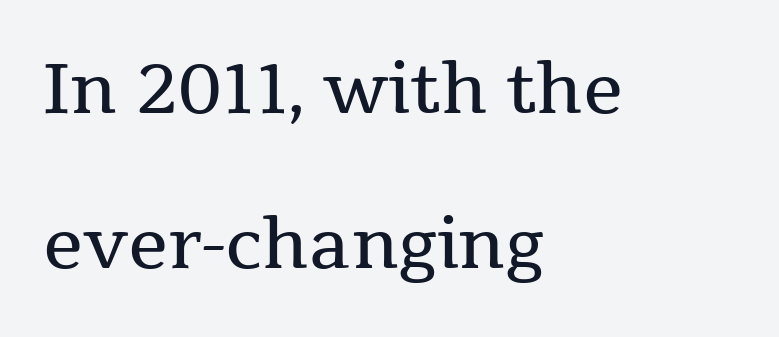
The image shows 70 px regular-weight serif type, upright; set left-aligned, loose line spacing (2.22x), normal letter spacing, not underlined; medium stroke contrast and a medium x-height.
